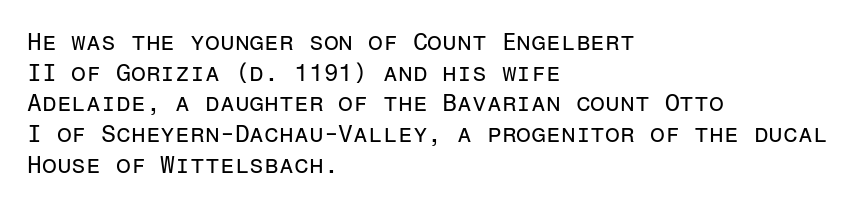
{"italic": "no", "bold": "no", "underline": "no", "align": "left", "line_spacing": "normal", "line_spacing_ratio": 1.28, "letter_spacing": "normal", "letter_spacing_em": 0.0, "glyph_px": 24}
